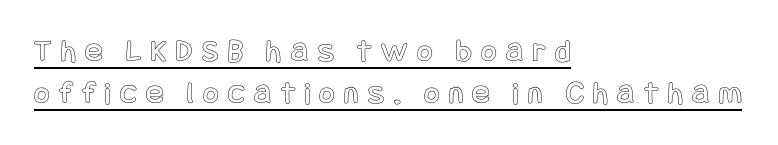
The image shows 33 px condensed type, upright; set left-aligned, normal line spacing (1.28x), unusually wide letter spacing (+0.29 em), underlined; a large x-height.
